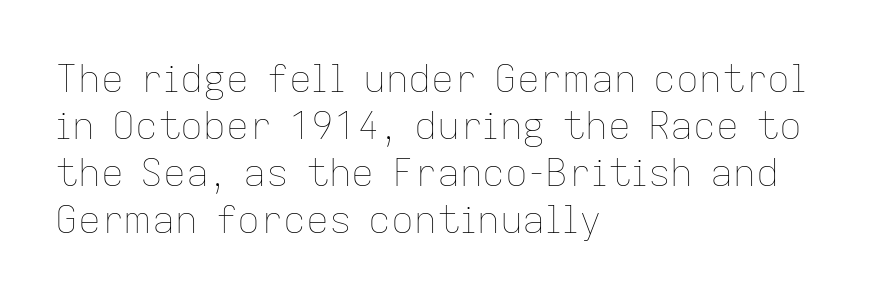
The image shows 38 px thin type, upright; set left-aligned, line spacing 1.24x, normal letter spacing, not underlined; low stroke contrast and a medium x-height.
